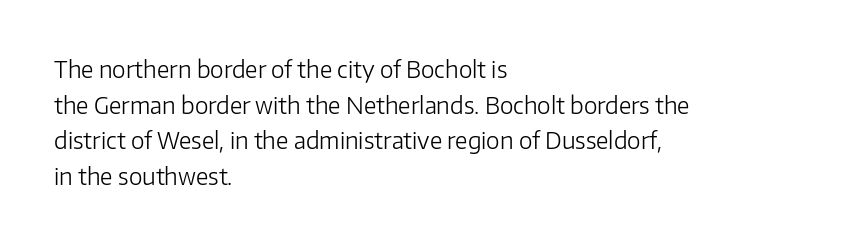
The image shows 23 px text type, upright; set left-aligned, normal line spacing (1.55x), normal letter spacing, not underlined.
